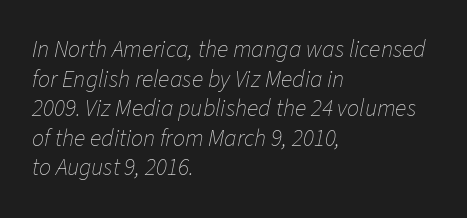
{"italic": "yes", "lean": "right", "slant_degrees": 11, "bold": "no", "underline": "no", "align": "left", "line_spacing_ratio": 1.23, "letter_spacing": "normal", "letter_spacing_em": 0.0, "glyph_px": 24}
